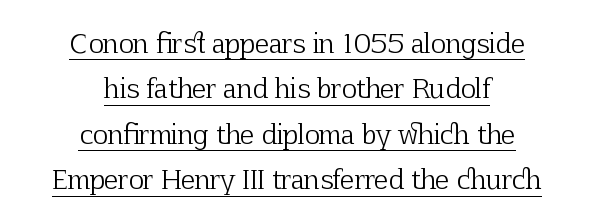
Q: Is the text bold? A: No.
Q: Is the text italic (slanted)? A: No, it is upright.
Q: Is the text underlined? A: Yes.
Q: How is the paragraph aligned? A: Centered.
Q: Is the spacing between letters normal or unusually wide? A: Normal.
